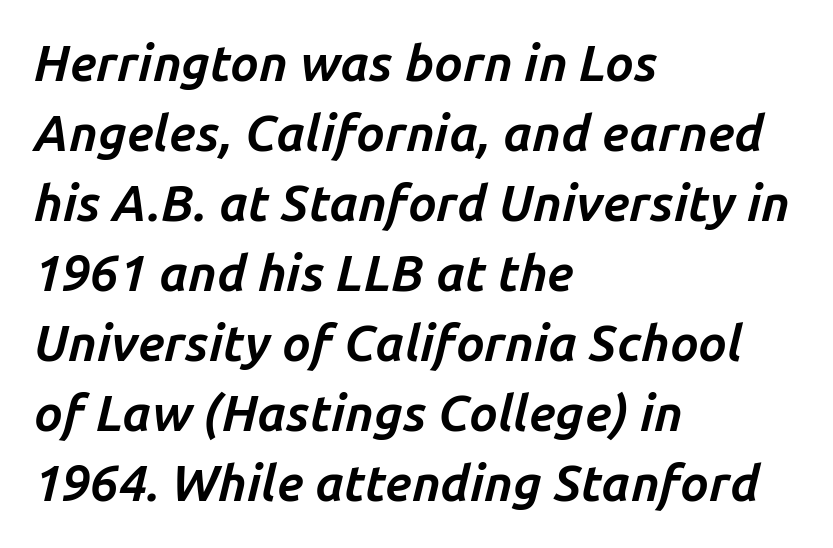
Q: Is the text bold? A: Yes.
Q: Is the text italic (slanted)? A: Yes, it leans right by about 14 degrees.
Q: Is the text underlined? A: No.
Q: How is the paragraph aligned? A: Left-aligned.
Q: Is the spacing between letters normal or unusually wide? A: Normal.
Q: Is the spacing between lines tight, normal or loose? A: Normal.
Q: Width (condensed, normal, or wide)? A: Normal.
Q: Stroke contrast? A: Low.
Q: x-height? A: Medium.
Q: Monospaced? A: No.
